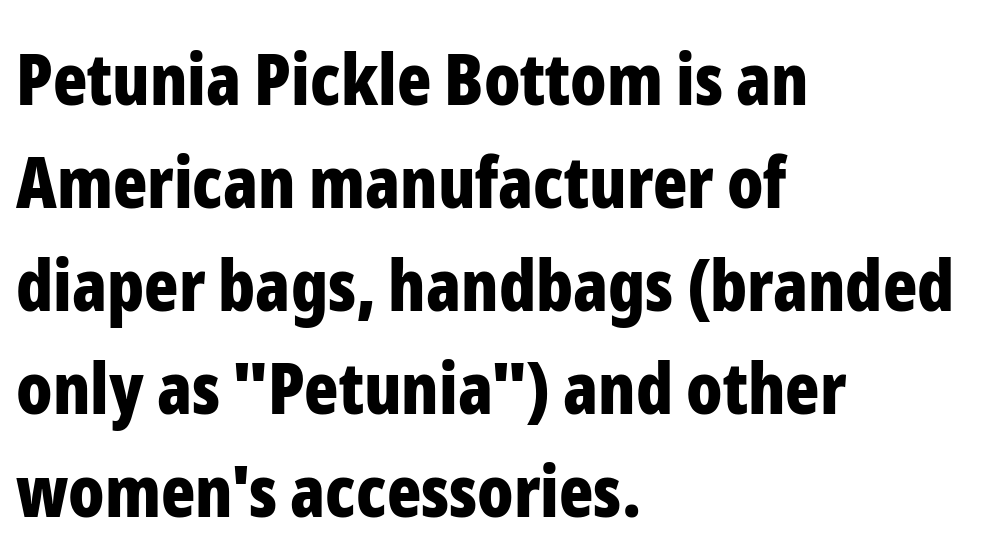
{"serif": "no", "italic": "no", "bold": "yes", "weight": "bold", "width": "condensed", "stroke_contrast": "low", "x_height": "medium", "monospaced": "no", "underline": "no", "align": "left", "line_spacing": "normal", "line_spacing_ratio": 1.45, "letter_spacing": "normal", "letter_spacing_em": 0.0, "glyph_px": 71}
